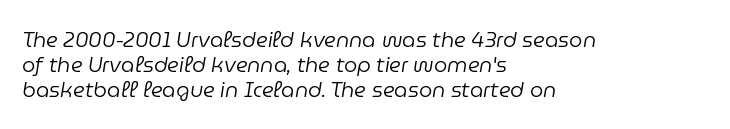
Q: Is the text bold? A: No.
Q: Is the text italic (slanted)? A: Yes, it leans right by about 9 degrees.
Q: Is the text underlined? A: No.
Q: How is the paragraph aligned? A: Left-aligned.
Q: Is the spacing between letters normal or unusually wide? A: Normal.
